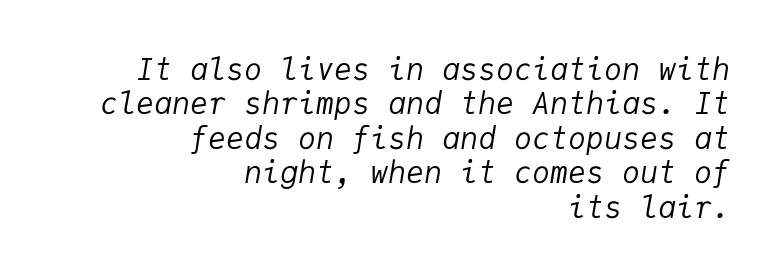
Q: Is the text bold? A: No.
Q: Is the text italic (slanted)? A: Yes, it leans right by about 9 degrees.
Q: Is the text underlined? A: No.
Q: How is the paragraph aligned? A: Right-aligned.
Q: Is the spacing between letters normal or unusually wide? A: Normal.
Q: Is the spacing between lines tight, normal or loose? A: Tight.
Q: Width (condensed, normal, or wide)? A: Normal.
Q: Stroke contrast? A: Low.
Q: x-height? A: Medium.
Q: Monospaced? A: Yes.
